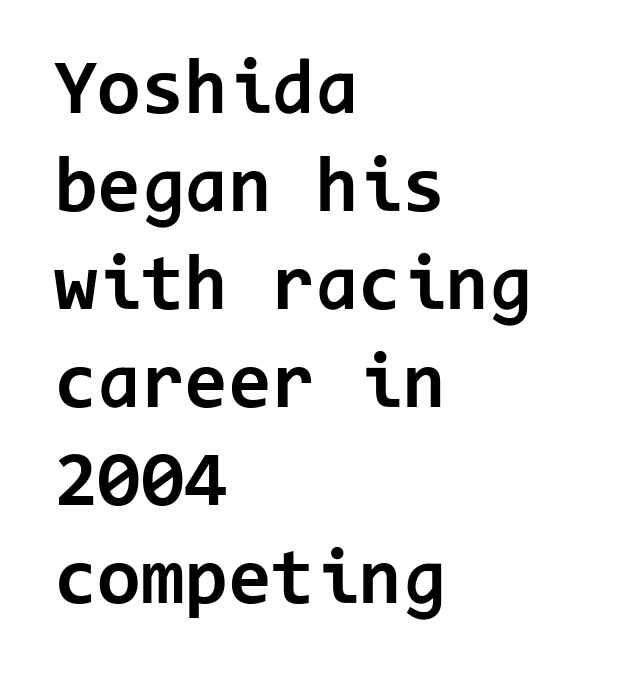
Q: Is the text bold? A: Yes.
Q: Is the text italic (slanted)? A: No, it is upright.
Q: Is the typeface a serif or a sans-serif typeface? A: Sans-serif.
Q: Is the text underlined? A: No.
Q: How is the paragraph aligned? A: Left-aligned.
Q: Is the spacing between letters normal or unusually wide? A: Normal.
Q: Width (condensed, normal, or wide)? A: Normal.
Q: Stroke contrast? A: Low.
Q: x-height? A: Medium.
Q: Monospaced? A: Yes.
